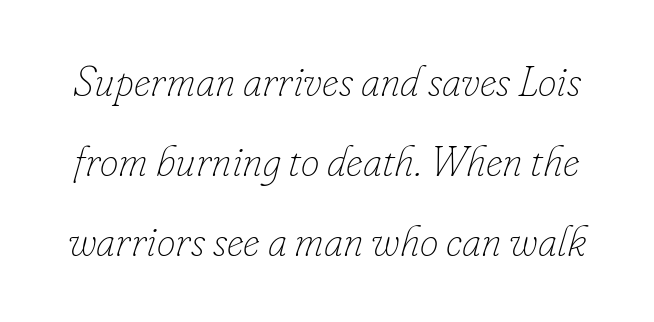
Q: Is the text bold? A: No.
Q: Is the text italic (slanted)? A: Yes, it leans right by about 16 degrees.
Q: Is the text underlined? A: No.
Q: Is the spacing between letters normal or unusually wide? A: Normal.
Q: Is the spacing between lines tight, normal or loose? A: Loose.
Q: Width (condensed, normal, or wide)? A: Normal.
Q: Stroke contrast? A: Low.
Q: x-height? A: Small.
Q: Monospaced? A: No.
